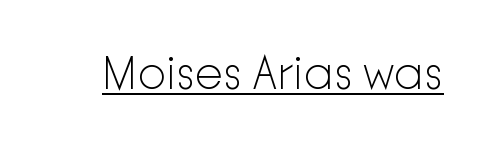
Q: Is the text bold? A: No.
Q: Is the text italic (slanted)? A: No, it is upright.
Q: Is the typeface a serif or a sans-serif typeface? A: Sans-serif.
Q: Is the text underlined? A: Yes.
Q: Is the spacing between letters normal or unusually wide? A: Normal.
Q: Width (condensed, normal, or wide)? A: Normal.
Q: Stroke contrast? A: Low.
Q: x-height? A: Medium.
Q: Monospaced? A: No.
